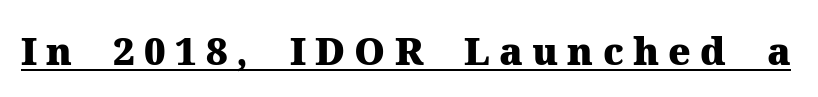
{"serif": "yes", "italic": "no", "bold": "yes", "weight": "heavy", "width": "normal", "stroke_contrast": "medium", "x_height": "medium", "monospaced": "no", "underline": "yes", "letter_spacing": "wide", "letter_spacing_em": 0.24, "glyph_px": 38}
